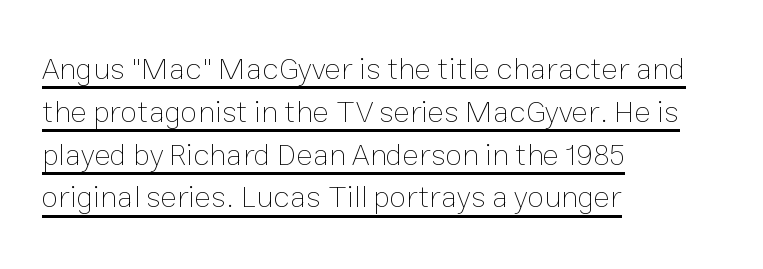
{"italic": "no", "bold": "no", "weight": "thin", "width": "normal", "stroke_contrast": "low", "x_height": "medium", "monospaced": "no", "underline": "yes", "align": "left", "line_spacing": "normal", "line_spacing_ratio": 1.38, "letter_spacing": "normal", "letter_spacing_em": 0.0, "glyph_px": 31}
